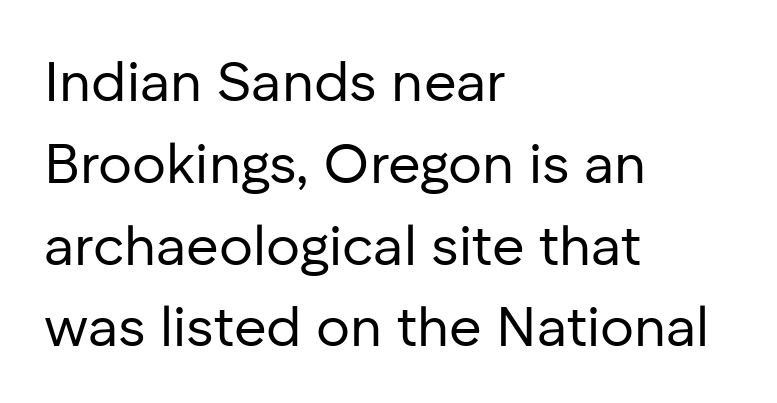
This rendering employs a face without finishing strokes, i.e., a sans-serif. A typesetter would call this proportional, since set widths differ per character. Rendered with straight, roman letterforms. Between one letter and the next there's only the usual sliver of space.
